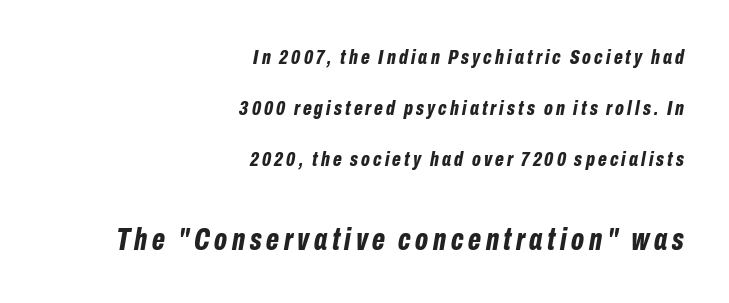
The image shows 31 px bold, condensed type, italic (leaning right); set right-aligned, loose line spacing (2.42x), not underlined; the second (bottom) block is 1.48x larger; low stroke contrast and a medium x-height.
